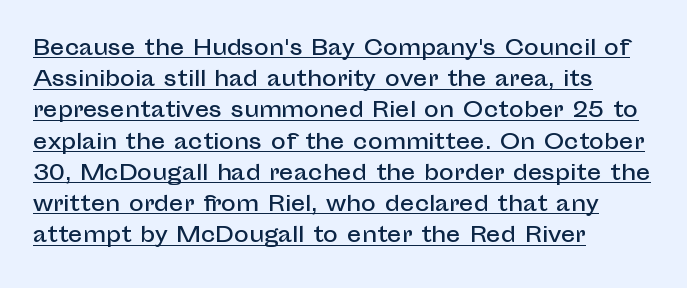
Q: Is the text italic (slanted)? A: No, it is upright.
Q: Is the text underlined? A: Yes.
Q: How is the paragraph aligned? A: Left-aligned.
Q: Is the spacing between letters normal or unusually wide? A: Normal.
Q: Is the spacing between lines tight, normal or loose? A: Normal.
